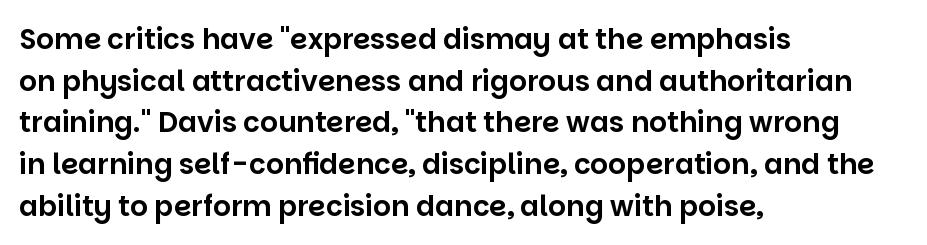
{"serif": "no", "italic": "no", "width": "normal", "stroke_contrast": "low", "x_height": "large", "monospaced": "no", "underline": "no", "align": "left", "line_spacing": "normal", "line_spacing_ratio": 1.49, "letter_spacing": "normal", "letter_spacing_em": 0.0, "glyph_px": 28}
